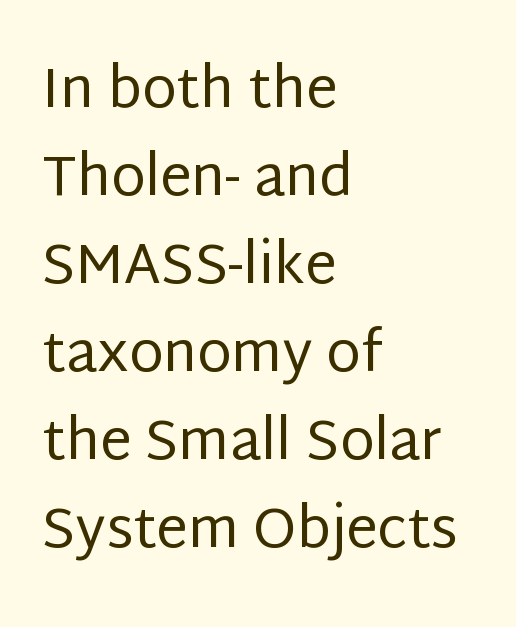
{"serif": "no", "italic": "no", "bold": "no", "weight": "regular", "width": "normal", "stroke_contrast": "low", "x_height": "large", "monospaced": "no", "underline": "no", "align": "left", "line_spacing": "normal", "line_spacing_ratio": 1.57, "letter_spacing": "normal", "letter_spacing_em": 0.0, "glyph_px": 56}
